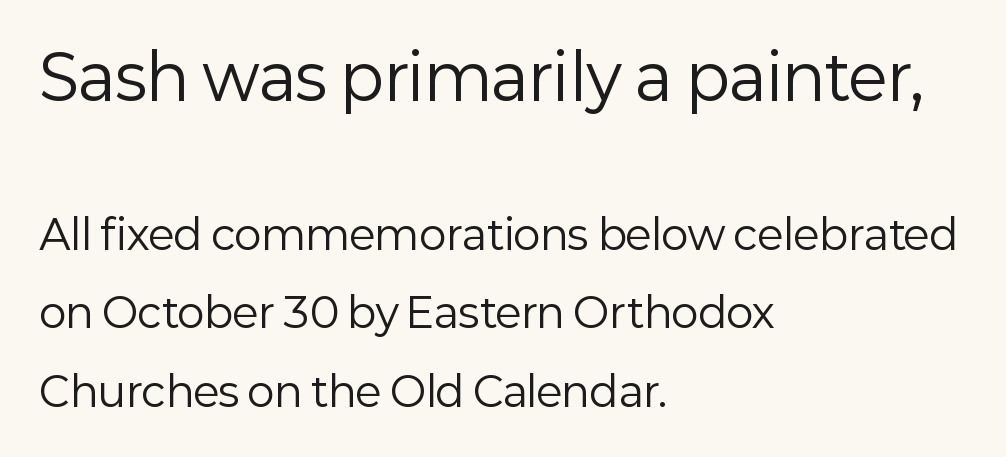
Is this a heavy cut? Hardly; it is regular or lighter. Compare the two chunks: the upper has the greater cap height. Interline gaps are noticeably wide in this sample. The horizontal fit of the characters is conventional and even. Underline: absent. Are there feet on the stems? There aren't — it's a sans.
